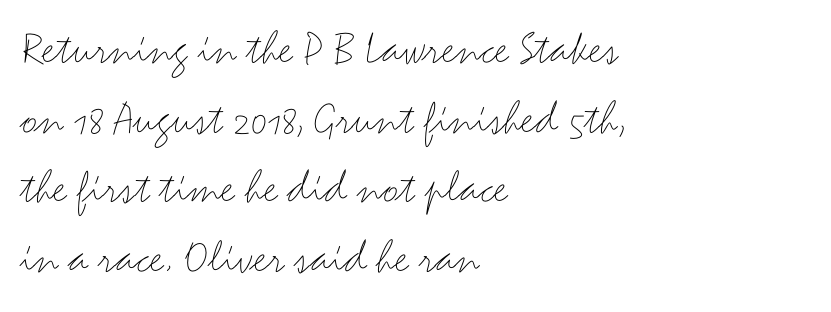
{"serif": "no", "bold": "no", "weight": "thin", "width": "wide", "stroke_contrast": "medium", "x_height": "small", "monospaced": "no", "underline": "no", "align": "left", "line_spacing": "normal", "line_spacing_ratio": 1.42, "letter_spacing": "normal", "letter_spacing_em": 0.0, "glyph_px": 49}
